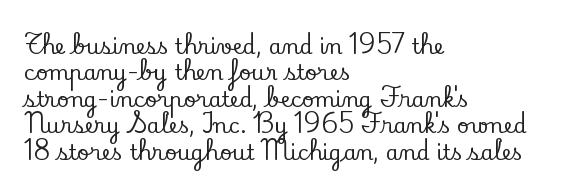
Q: Is the text italic (slanted)? A: No, it is upright.
Q: Is the text underlined? A: No.
Q: How is the paragraph aligned? A: Left-aligned.
Q: Is the spacing between letters normal or unusually wide? A: Normal.
Q: Is the spacing between lines tight, normal or loose? A: Normal.
